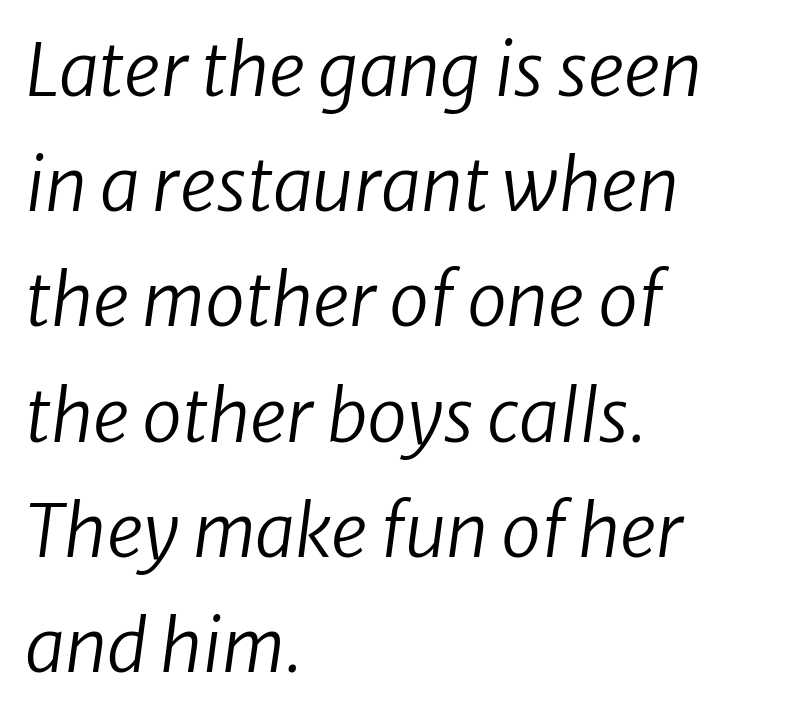
The image shows 72 px regular-weight sans-serif type; set left-aligned, normal line spacing (1.6x), normal letter spacing, not underlined; low stroke contrast and a medium x-height.
